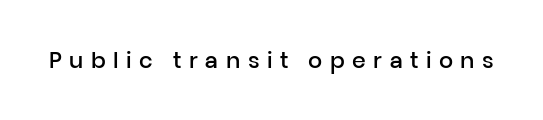
Q: Is the text bold? A: Semi-bold.
Q: Is the text italic (slanted)? A: No, it is upright.
Q: Is the text underlined? A: No.
Q: Is the spacing between letters normal or unusually wide? A: Unusually wide.
